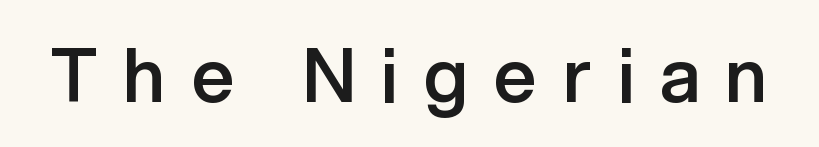
Does extra space separate the letters? Yes, quite a lot of it. These lines are rendered in a variable-pitch font. Check under the words: just untouched page. The rendering uses a semibold face; strokes are thickened but not to full bold. No italicization has been applied; the sample stays upright.
